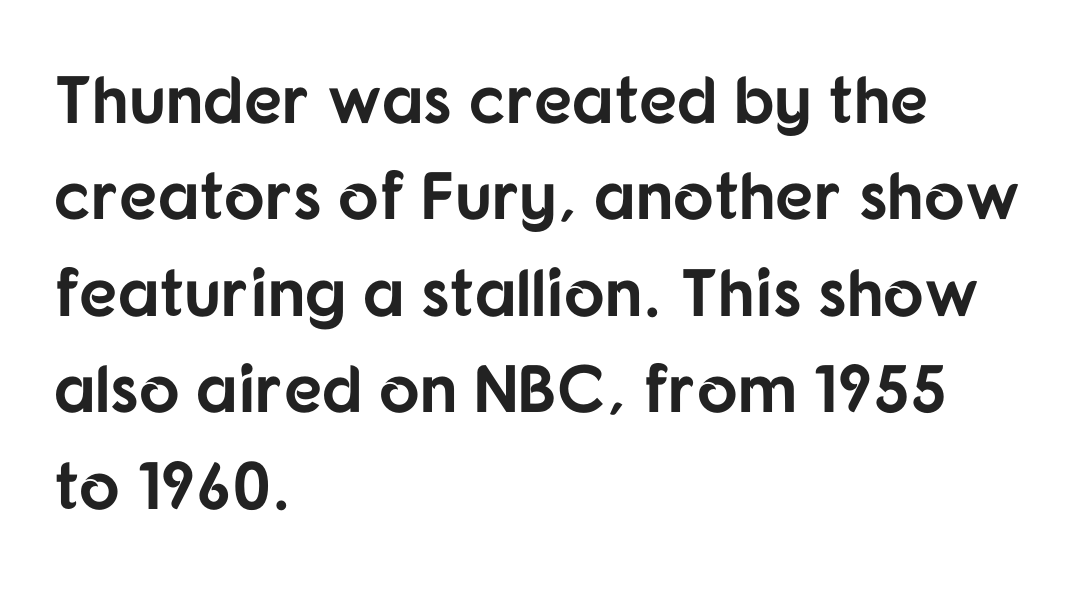
Q: Is the text bold? A: Yes.
Q: Is the text italic (slanted)? A: No, it is upright.
Q: Is the typeface a serif or a sans-serif typeface? A: Sans-serif.
Q: Is the text underlined? A: No.
Q: How is the paragraph aligned? A: Left-aligned.
Q: Is the spacing between letters normal or unusually wide? A: Normal.
Q: Is the spacing between lines tight, normal or loose? A: Normal.
Q: Width (condensed, normal, or wide)? A: Normal.
Q: Stroke contrast? A: Low.
Q: x-height? A: Medium.
Q: Monospaced? A: No.
